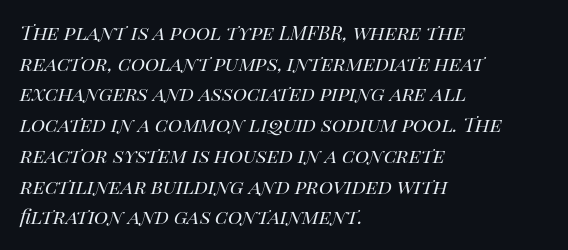
The image shows 24 px text type, italic (leaning right); set left-aligned, normal line spacing (1.28x), normal letter spacing, not underlined.
